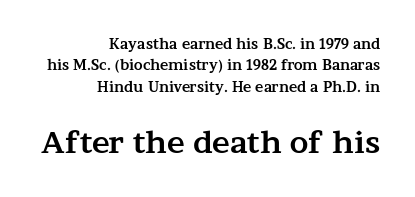
Q: Is the text bold? A: Yes.
Q: Is the text italic (slanted)? A: No, it is upright.
Q: Is the typeface a serif or a sans-serif typeface? A: Serif.
Q: Is the text underlined? A: No.
Q: How is the paragraph aligned? A: Right-aligned.
Q: Is the spacing between letters normal or unusually wide? A: Normal.
Q: Is the spacing between lines tight, normal or loose? A: Normal.
Q: Which block of text is set in a larger size, the first (top) or the second (bottom)? A: The second (bottom) one.
Q: Width (condensed, normal, or wide)? A: Wide.
Q: Stroke contrast? A: Medium.
Q: x-height? A: Medium.
Q: Monospaced? A: No.
